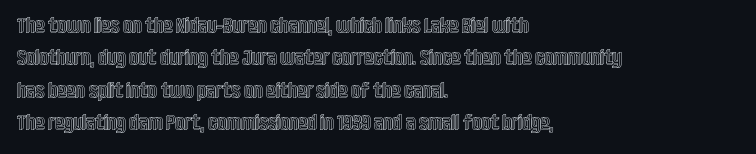
The image shows 21 px text type, upright; set left-aligned, normal line spacing (1.54x), normal letter spacing, not underlined.
